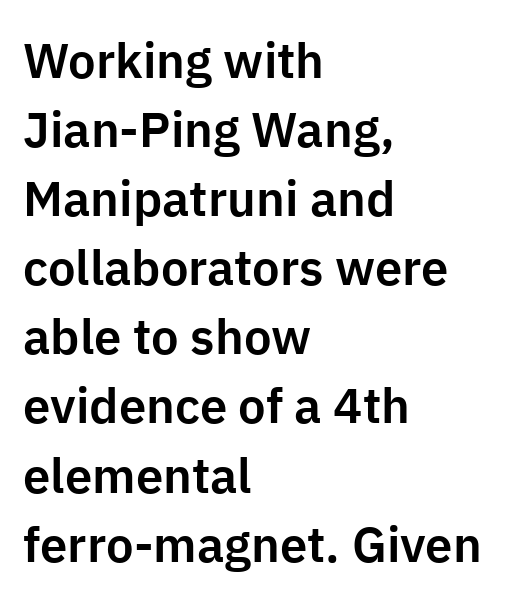
Q: Is the text italic (slanted)? A: No, it is upright.
Q: Is the typeface a serif or a sans-serif typeface? A: Sans-serif.
Q: Is the text underlined? A: No.
Q: How is the paragraph aligned? A: Left-aligned.
Q: Is the spacing between letters normal or unusually wide? A: Normal.
Q: Is the spacing between lines tight, normal or loose? A: Normal.
Q: Width (condensed, normal, or wide)? A: Normal.
Q: Stroke contrast? A: Low.
Q: x-height? A: Medium.
Q: Monospaced? A: No.
